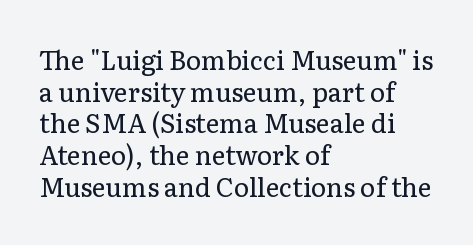
{"italic": "no", "bold": "no", "underline": "no", "align": "left", "line_spacing_ratio": 1.22, "letter_spacing": "normal", "letter_spacing_em": 0.0, "glyph_px": 26}
